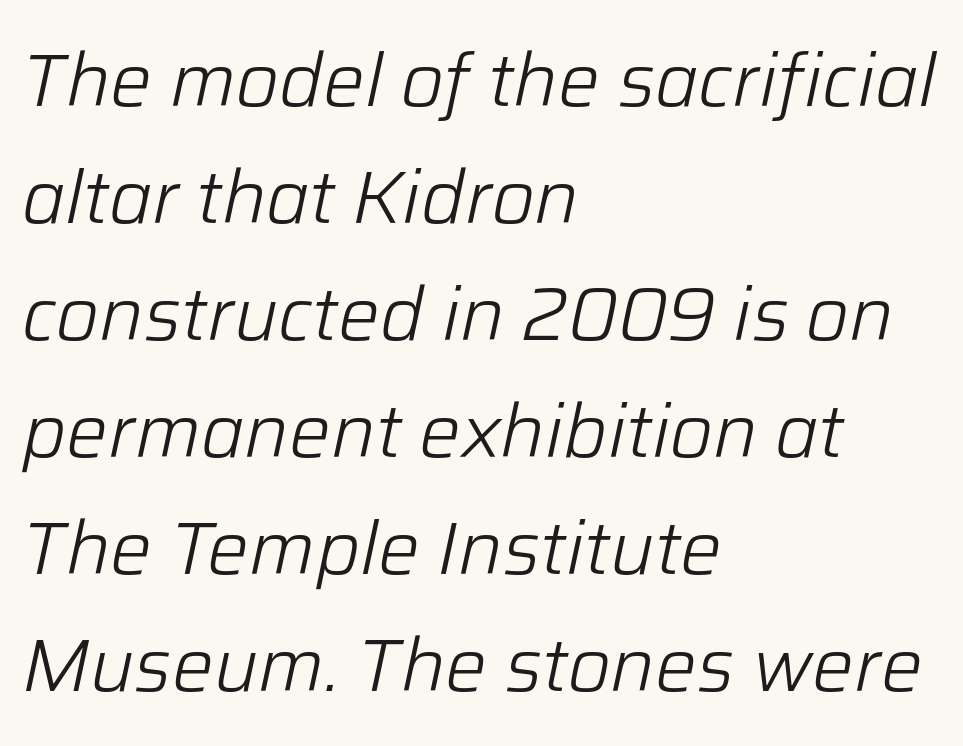
Q: Is the text bold? A: No.
Q: Is the text italic (slanted)? A: Yes, it leans right by about 12 degrees.
Q: Is the text underlined? A: No.
Q: How is the paragraph aligned? A: Left-aligned.
Q: Is the spacing between letters normal or unusually wide? A: Normal.
Q: Is the spacing between lines tight, normal or loose? A: Normal.
Q: Width (condensed, normal, or wide)? A: Normal.
Q: Stroke contrast? A: Low.
Q: x-height? A: Medium.
Q: Monospaced? A: No.
